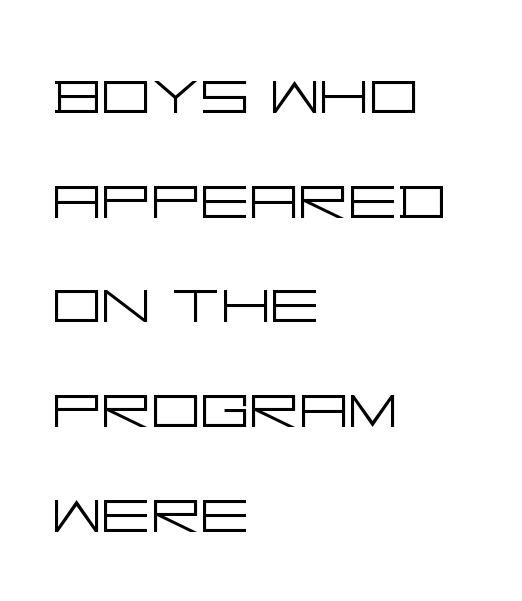
The image shows 77 px light, wide sans-serif type, upright; set left-aligned, normal line spacing (1.36x), normal letter spacing, not underlined; low stroke contrast and a large x-height.
